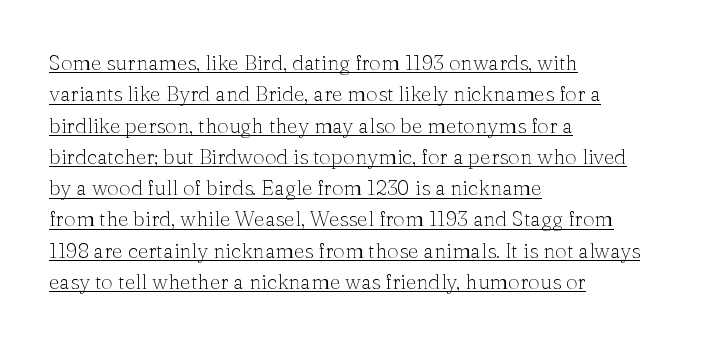
{"italic": "no", "bold": "no", "underline": "yes", "align": "left", "line_spacing": "normal", "line_spacing_ratio": 1.49, "letter_spacing": "normal", "letter_spacing_em": 0.0, "glyph_px": 21}
